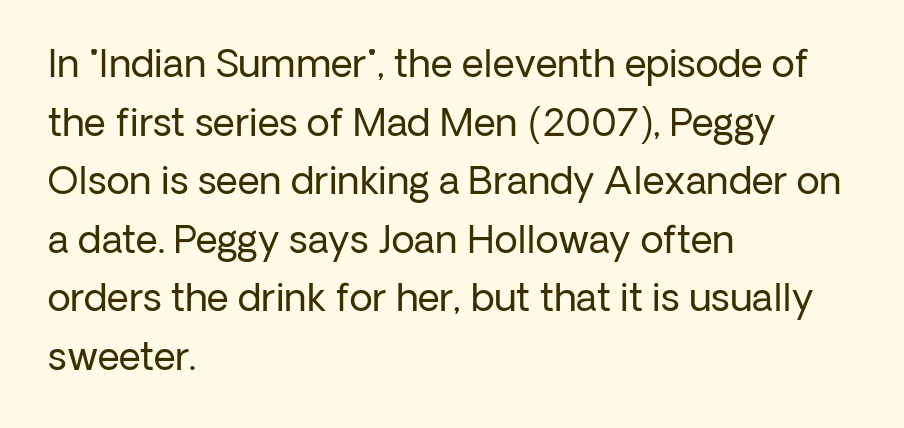
Is this a sans? Yes — the strokes have no serifs. Each letter keeps its own natural width here, so spacing adapts to shape. Unbolded letterforms with no extra heft. Every stem runs plumb, perpendicular to the baseline. The rendering keeps characters at their native spacing.
